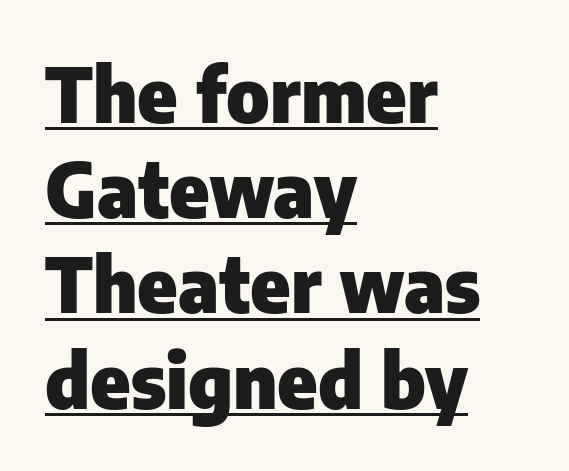
Q: Is the text bold? A: Yes.
Q: Is the text italic (slanted)? A: No, it is upright.
Q: Is the typeface a serif or a sans-serif typeface? A: Sans-serif.
Q: Is the text underlined? A: Yes.
Q: How is the paragraph aligned? A: Left-aligned.
Q: Is the spacing between letters normal or unusually wide? A: Normal.
Q: Is the spacing between lines tight, normal or loose? A: Normal.
Q: Width (condensed, normal, or wide)? A: Normal.
Q: Stroke contrast? A: Low.
Q: x-height? A: Medium.
Q: Monospaced? A: No.
